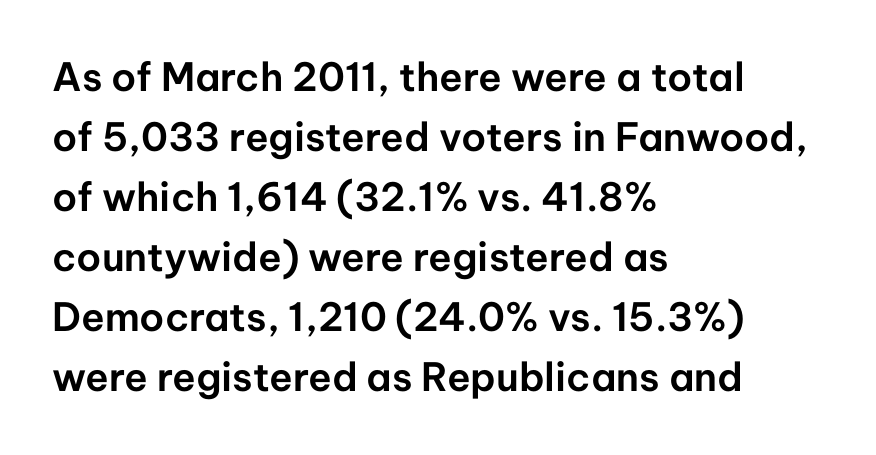
Q: Is the text italic (slanted)? A: No, it is upright.
Q: Is the typeface a serif or a sans-serif typeface? A: Sans-serif.
Q: Is the text underlined? A: No.
Q: How is the paragraph aligned? A: Left-aligned.
Q: Is the spacing between letters normal or unusually wide? A: Normal.
Q: Is the spacing between lines tight, normal or loose? A: Normal.
Q: Width (condensed, normal, or wide)? A: Normal.
Q: Stroke contrast? A: Low.
Q: x-height? A: Medium.
Q: Monospaced? A: No.
